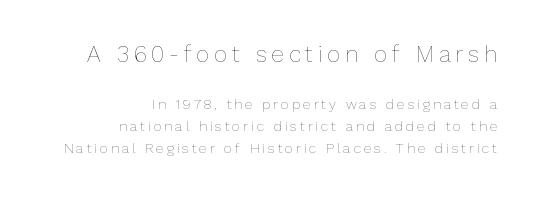
Visually, the top section dominates because its glyphs are scaled up. Does the lettering tilt? It doesn't — this is upright. Each line ends at the same right margin while the left side varies. Letter spacing: wide. The space directly below the letters is spotless. Is the stroke heavy? The answer is a plain regular-or-lighter.
